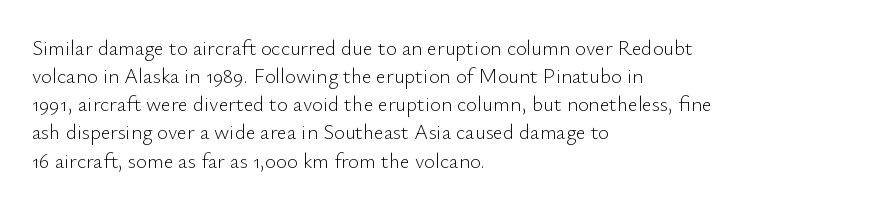
{"italic": "no", "bold": "no", "underline": "no", "align": "left", "line_spacing": "normal", "line_spacing_ratio": 1.34, "letter_spacing": "normal", "letter_spacing_em": 0.0, "glyph_px": 21}
